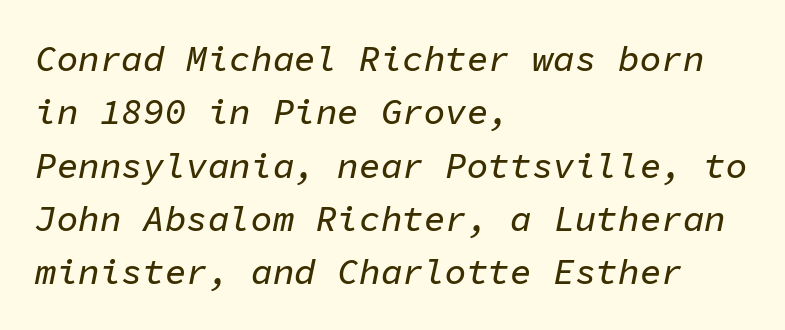
Q: Is the text italic (slanted)? A: Yes, it leans right by about 11 degrees.
Q: Is the text underlined? A: No.
Q: How is the paragraph aligned? A: Left-aligned.
Q: Is the spacing between letters normal or unusually wide? A: Normal.
Q: Is the spacing between lines tight, normal or loose? A: Normal.
Q: Width (condensed, normal, or wide)? A: Normal.
Q: Stroke contrast? A: Low.
Q: x-height? A: Medium.
Q: Monospaced? A: Yes.
